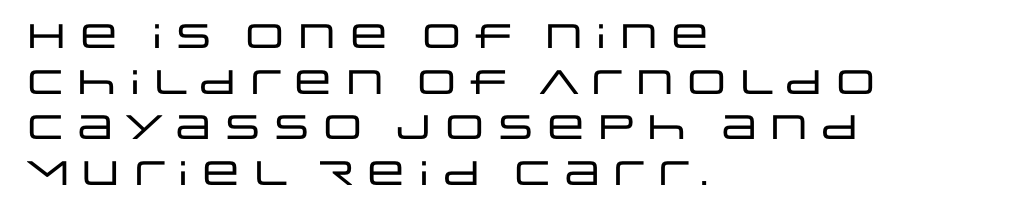
{"serif": "no", "italic": "no", "width": "wide", "stroke_contrast": "low", "x_height": "large", "monospaced": "no", "underline": "no", "align": "left", "line_spacing": "normal", "line_spacing_ratio": 1.34, "letter_spacing": "normal", "letter_spacing_em": 0.0, "glyph_px": 34}
